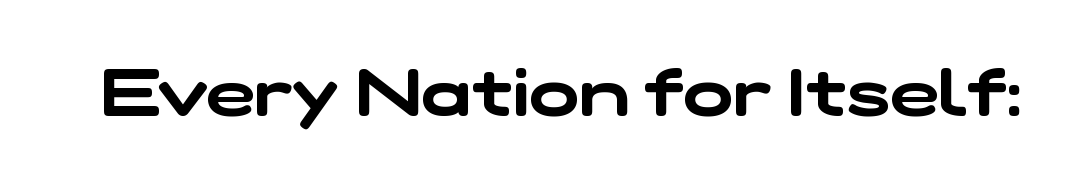
The image shows 66 px wide sans-serif type; set normal letter spacing, not underlined; low stroke contrast and a medium x-height.
